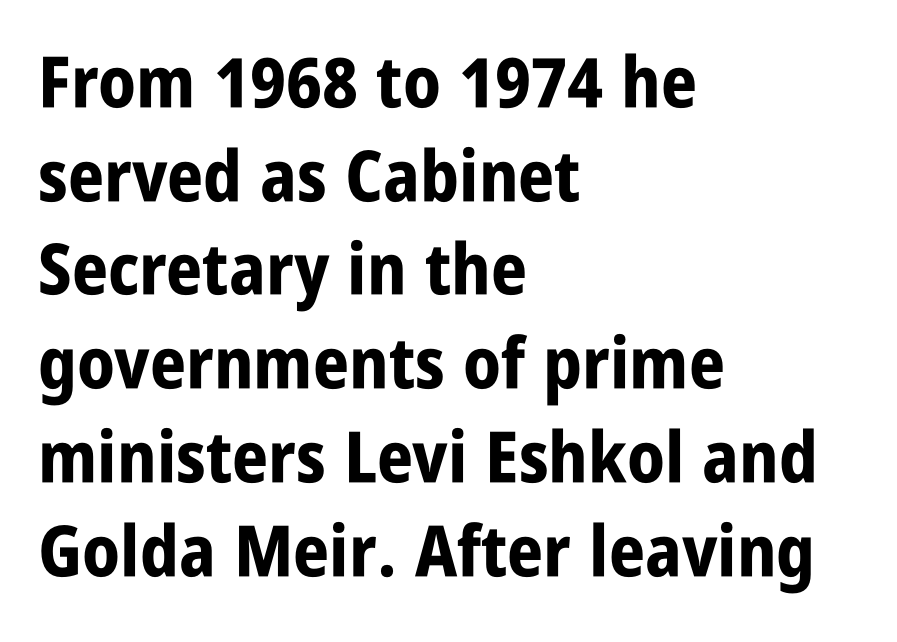
{"serif": "no", "italic": "no", "bold": "yes", "weight": "bold", "width": "condensed", "stroke_contrast": "low", "x_height": "large", "monospaced": "no", "underline": "no", "align": "left", "line_spacing": "normal", "line_spacing_ratio": 1.32, "letter_spacing": "normal", "letter_spacing_em": 0.0, "glyph_px": 71}
